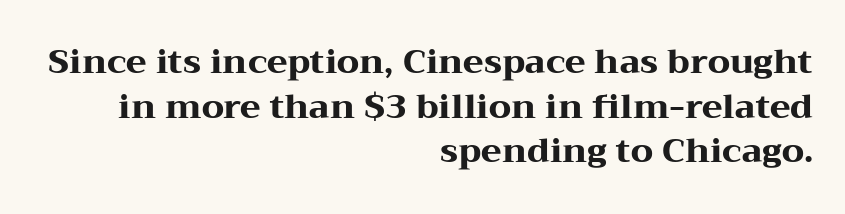
Q: Is the text bold? A: Yes.
Q: Is the text italic (slanted)? A: No, it is upright.
Q: Is the typeface a serif or a sans-serif typeface? A: Serif.
Q: Is the text underlined? A: No.
Q: How is the paragraph aligned? A: Right-aligned.
Q: Is the spacing between letters normal or unusually wide? A: Normal.
Q: Is the spacing between lines tight, normal or loose? A: Normal.
Q: Width (condensed, normal, or wide)? A: Wide.
Q: Stroke contrast? A: Medium.
Q: x-height? A: Medium.
Q: Monospaced? A: No.
